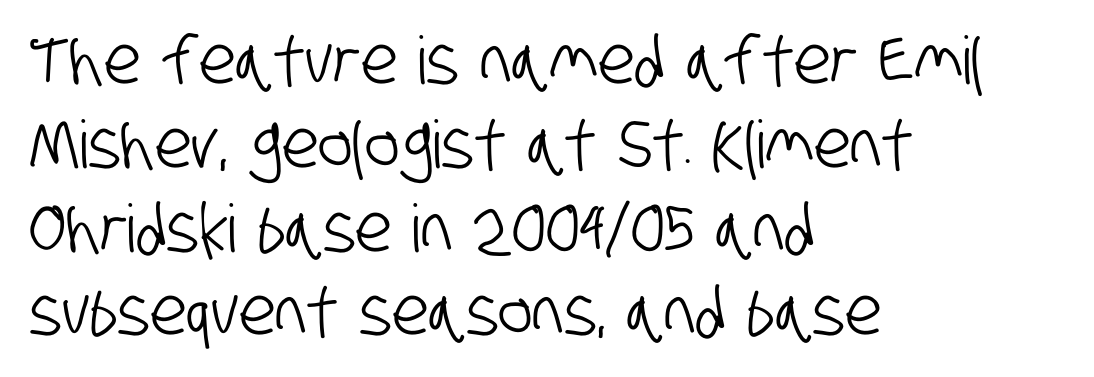
The image shows 66 px condensed sans-serif type; set left-aligned, normal line spacing (1.27x), normal letter spacing, not underlined; low stroke contrast and a large x-height.
